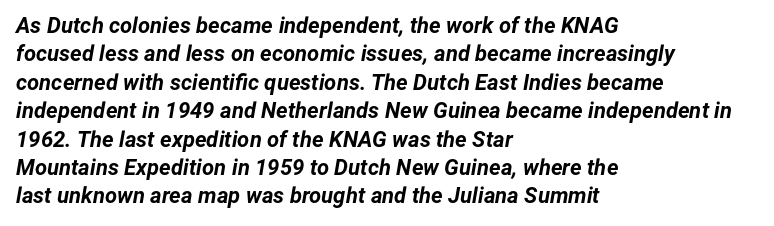
Q: Is the text bold? A: Yes.
Q: Is the text italic (slanted)? A: Yes, it leans right by about 12 degrees.
Q: Is the text underlined? A: No.
Q: How is the paragraph aligned? A: Left-aligned.
Q: Is the spacing between letters normal or unusually wide? A: Normal.
Q: Is the spacing between lines tight, normal or loose? A: Normal.
